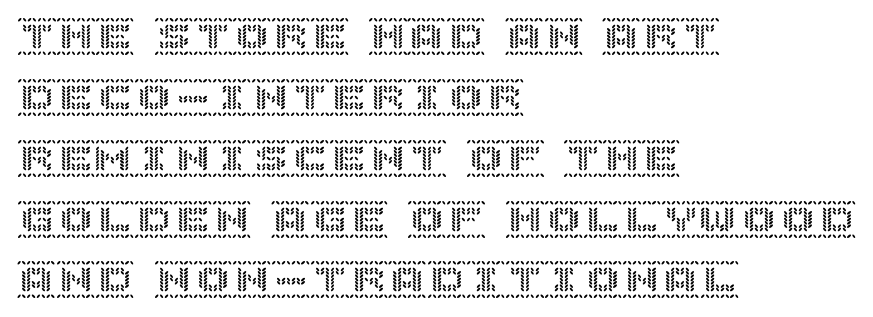
{"italic": "no", "width": "normal", "x_height": "large", "underline": "no", "align": "left", "line_spacing": "normal", "line_spacing_ratio": 1.56, "letter_spacing": "normal", "letter_spacing_em": 0.0, "glyph_px": 39}
